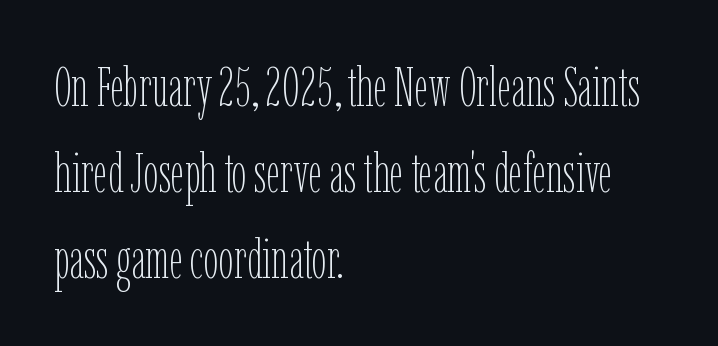
The image shows 54 px thin, condensed type, upright; set left-aligned, normal line spacing (1.59x), normal letter spacing, not underlined; low stroke contrast and a medium x-height.
